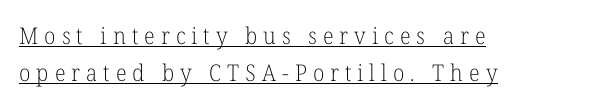
Q: Is the text bold? A: No.
Q: Is the text italic (slanted)? A: No, it is upright.
Q: Is the text underlined? A: Yes.
Q: How is the paragraph aligned? A: Left-aligned.
Q: Is the spacing between letters normal or unusually wide? A: Unusually wide.
Q: Is the spacing between lines tight, normal or loose? A: Normal.
